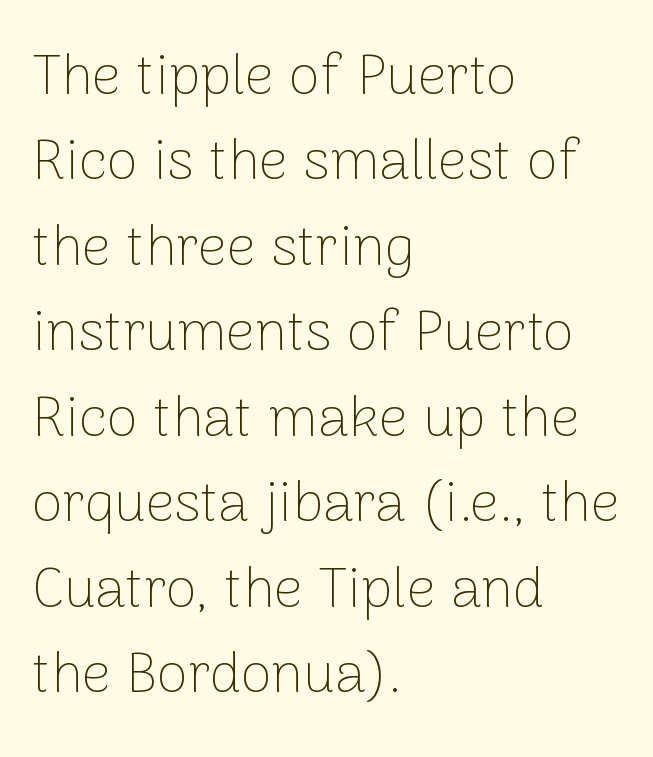
The image shows 57 px thin sans-serif type, upright; set left-aligned, normal line spacing (1.5x), normal letter spacing, not underlined; low stroke contrast and a medium x-height.
